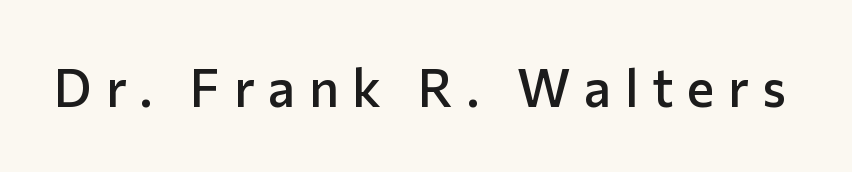
The image shows 52 px semibold sans-serif type, upright; set unusually wide letter spacing (+0.26 em), not underlined; low stroke contrast and a medium x-height.
